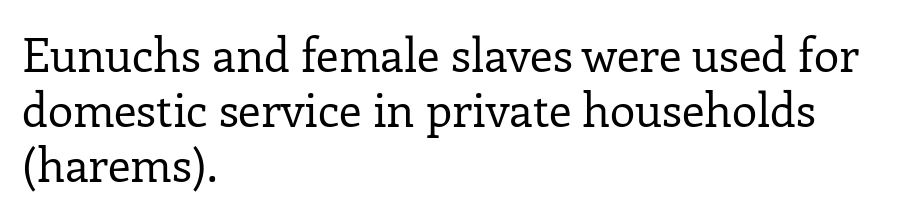
Q: Is the text bold? A: No.
Q: Is the text italic (slanted)? A: No, it is upright.
Q: Is the typeface a serif or a sans-serif typeface? A: Serif.
Q: Is the text underlined? A: No.
Q: How is the paragraph aligned? A: Left-aligned.
Q: Is the spacing between letters normal or unusually wide? A: Normal.
Q: Width (condensed, normal, or wide)? A: Normal.
Q: Stroke contrast? A: Low.
Q: x-height? A: Medium.
Q: Monospaced? A: No.
